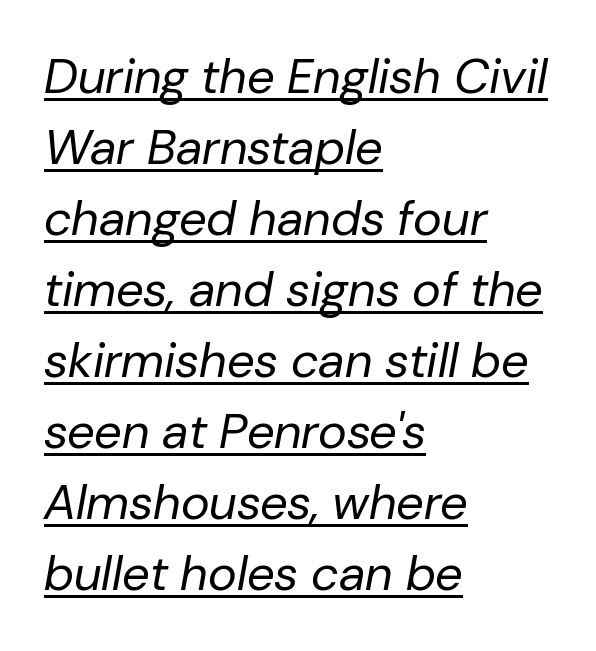
Q: Is the text bold? A: No.
Q: Is the text italic (slanted)? A: Yes, it leans right by about 10 degrees.
Q: Is the text underlined? A: Yes.
Q: How is the paragraph aligned? A: Left-aligned.
Q: Is the spacing between letters normal or unusually wide? A: Normal.
Q: Is the spacing between lines tight, normal or loose? A: Normal.
Q: Width (condensed, normal, or wide)? A: Normal.
Q: Stroke contrast? A: Low.
Q: x-height? A: Medium.
Q: Monospaced? A: No.
